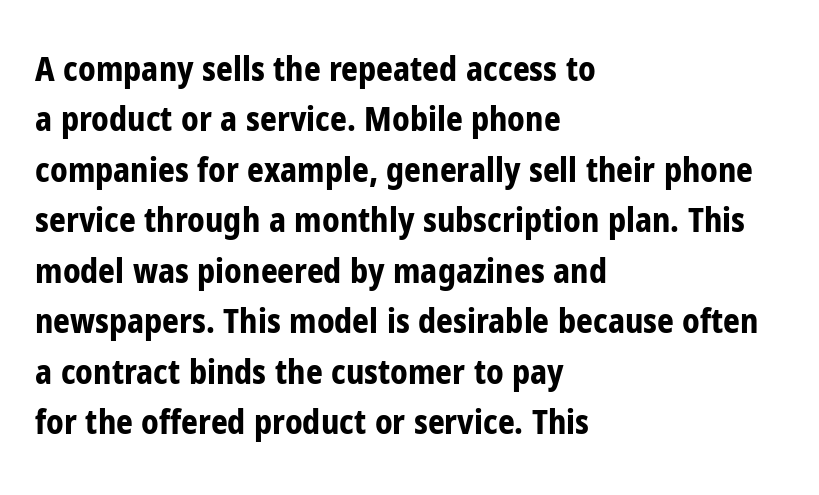
The image shows 33 px bold, condensed sans-serif type, upright; set left-aligned, normal line spacing (1.53x), normal letter spacing, not underlined; low stroke contrast and a medium x-height.
